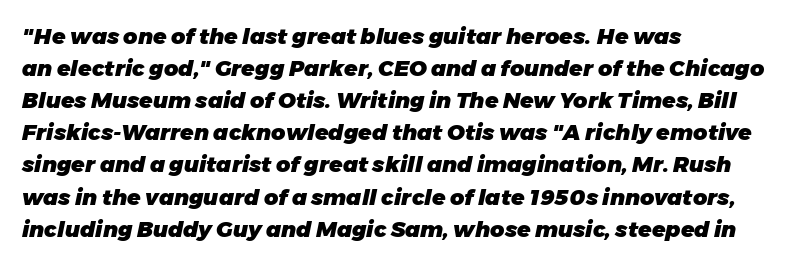
The image shows 22 px bold type, italic (leaning right); set left-aligned, normal line spacing (1.46x), normal letter spacing, not underlined.
